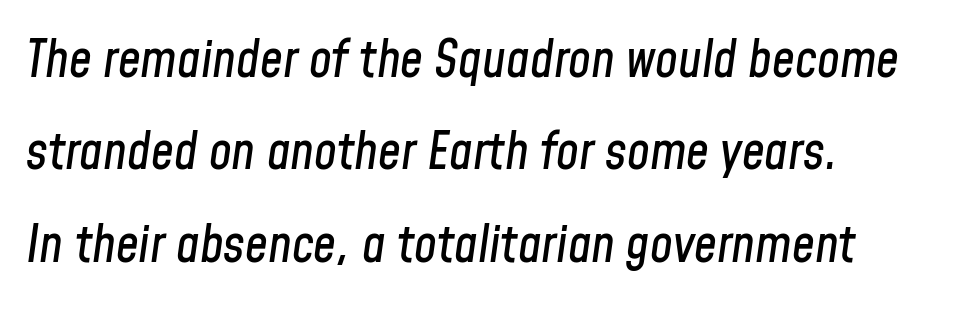
The image shows 51 px condensed type, italic (leaning right); set left-aligned, line spacing 1.81x, normal letter spacing, not underlined; low stroke contrast and a medium x-height.
